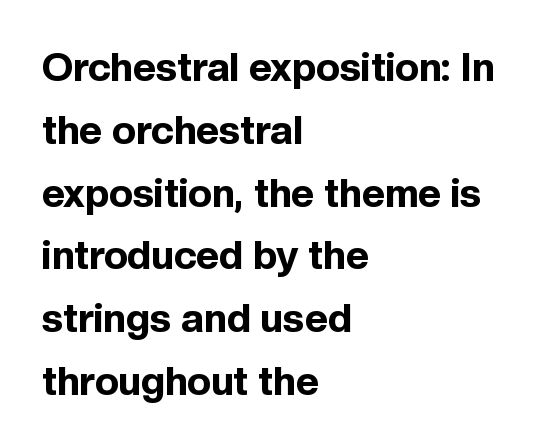
A normal amount of white space separates one row of letters from the next. The glyphs in this specimen are sans serif. The letters advance in unequal steps, a hallmark of proportional type. Leftover space on each line is placed entirely after the last word.
